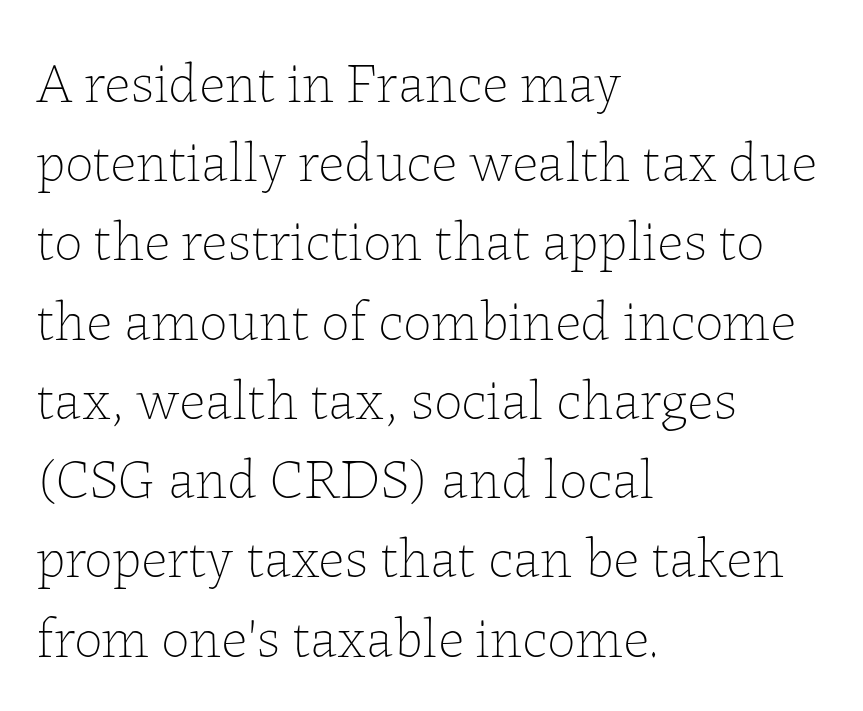
Q: Is the text bold? A: No.
Q: Is the text italic (slanted)? A: No, it is upright.
Q: Is the text underlined? A: No.
Q: How is the paragraph aligned? A: Left-aligned.
Q: Is the spacing between letters normal or unusually wide? A: Normal.
Q: Is the spacing between lines tight, normal or loose? A: Normal.
Q: Width (condensed, normal, or wide)? A: Normal.
Q: Stroke contrast? A: Low.
Q: x-height? A: Medium.
Q: Monospaced? A: No.
